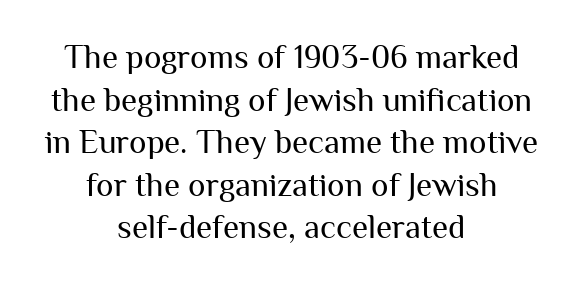
How are the letters spaced? Ordinarily, with no added tracking. The text was rendered using a sans face with plain stroke endings. The letters advance in unequal steps, a hallmark of proportional type. Just letters on the line, the space beneath them empty. Vertically, the passage feels balanced, rows spaced as you'd expect.
